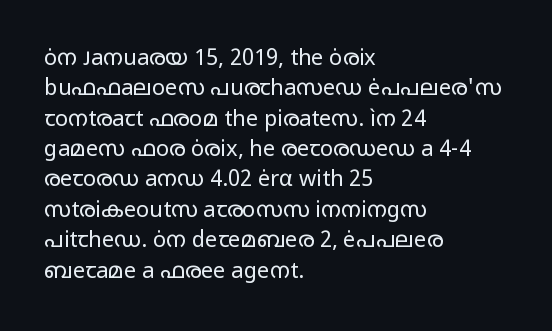
{"italic": "no", "bold": "no", "underline": "no", "align": "left", "line_spacing": "normal", "line_spacing_ratio": 1.38, "letter_spacing": "normal", "letter_spacing_em": 0.0, "glyph_px": 22}
